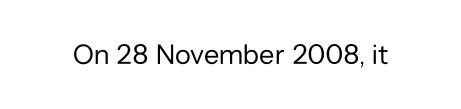
The image shows 28 px regular-weight sans-serif type, upright; set normal letter spacing, not underlined; low stroke contrast and a medium x-height.
